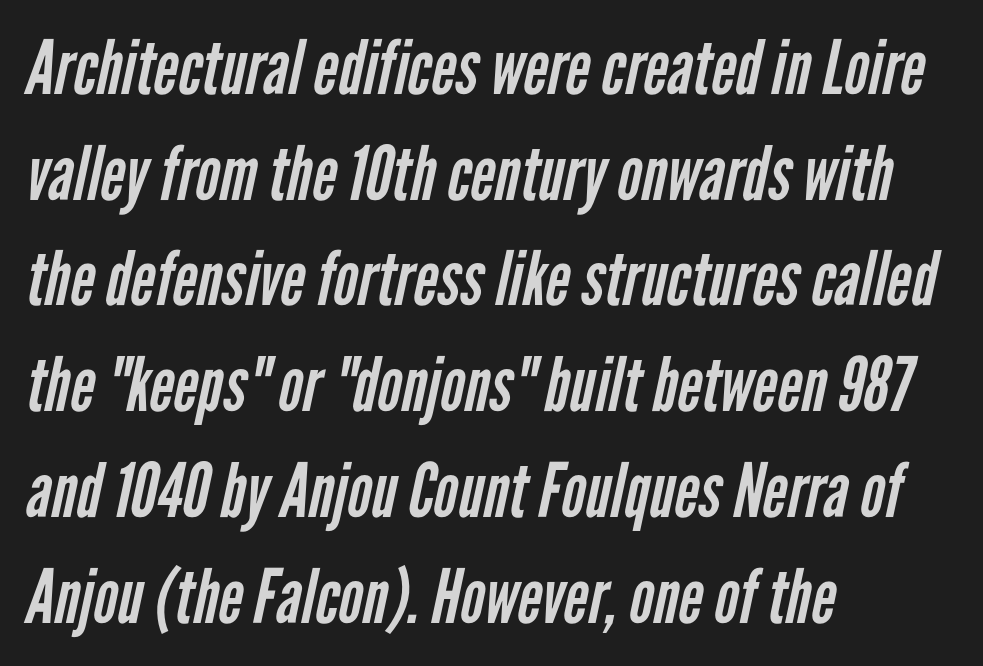
{"serif": "no", "bold": "no", "weight": "regular", "width": "condensed", "stroke_contrast": "low", "x_height": "medium", "monospaced": "no", "underline": "no", "align": "left", "line_spacing": "normal", "line_spacing_ratio": 1.41, "letter_spacing": "normal", "letter_spacing_em": 0.0, "glyph_px": 75}
